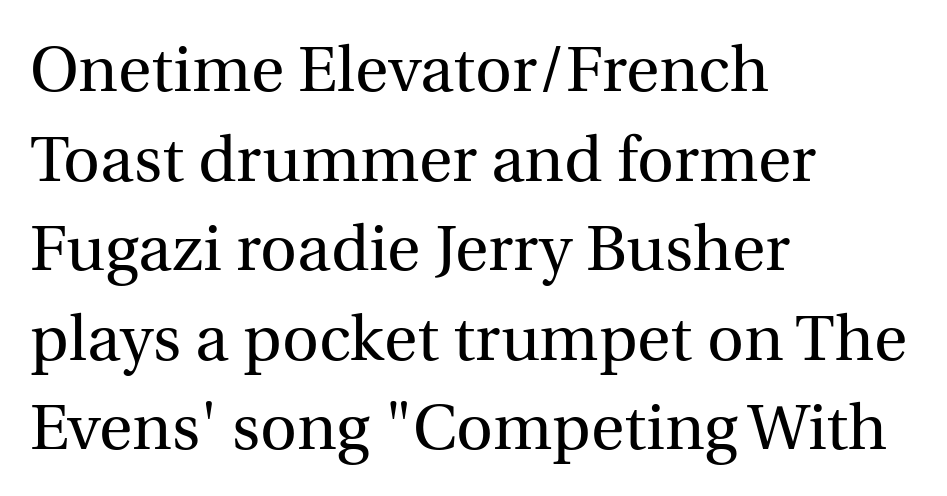
This sample has the flowing, uneven cadence of proportional lettering. The typesetting does not lean heavy: it is not bold. The type is set solid horizontally, with unmodified tracking. This sample keeps an unexceptional amount of space between lines.
